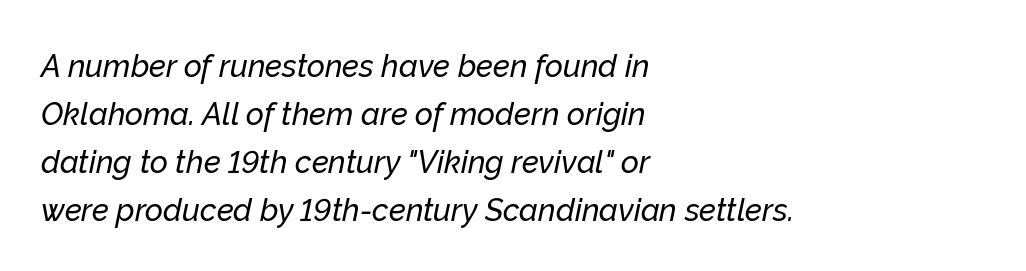
This block has exactly the height ordinary leading produces. There's an unmistakable incline to the writing here. Has an underline been added? It has not. The ragged edge is on the right, which tells us the setting is flush left. Looks like regular typesetting: each glyph gets only the width it needs.
